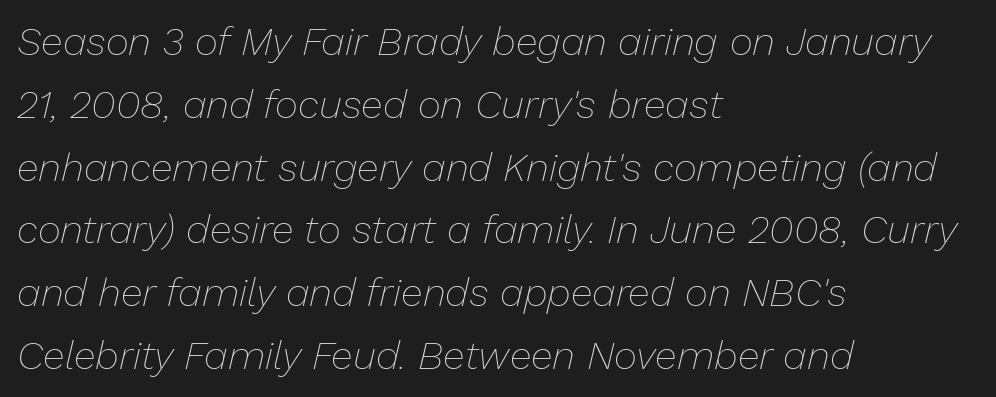
Q: Is the text bold? A: No.
Q: Is the text italic (slanted)? A: Yes, it leans right by about 13 degrees.
Q: Is the text underlined? A: No.
Q: How is the paragraph aligned? A: Left-aligned.
Q: Is the spacing between letters normal or unusually wide? A: Normal.
Q: Is the spacing between lines tight, normal or loose? A: Normal.
Q: Width (condensed, normal, or wide)? A: Normal.
Q: Stroke contrast? A: Low.
Q: x-height? A: Medium.
Q: Monospaced? A: No.
